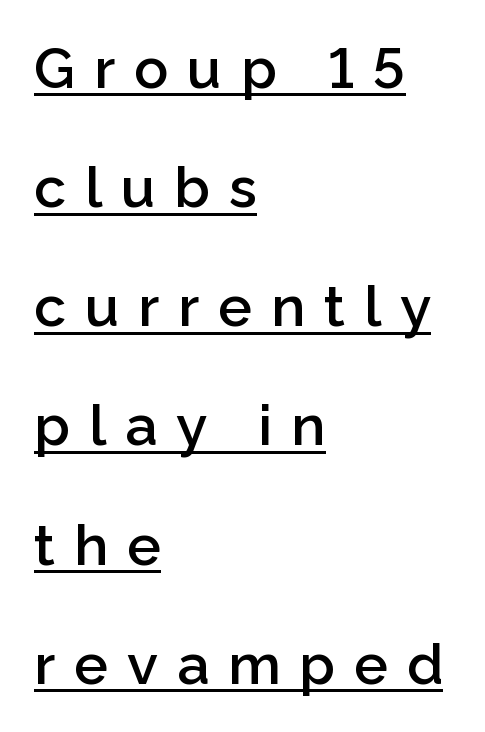
The letters are semibold — heavier than regular but short of a full bold. Does a line run under the words? Yes, clearly. These lines were composed using upright roman letters. Glyph-to-glyph distance is far greater than everyday printed text.
